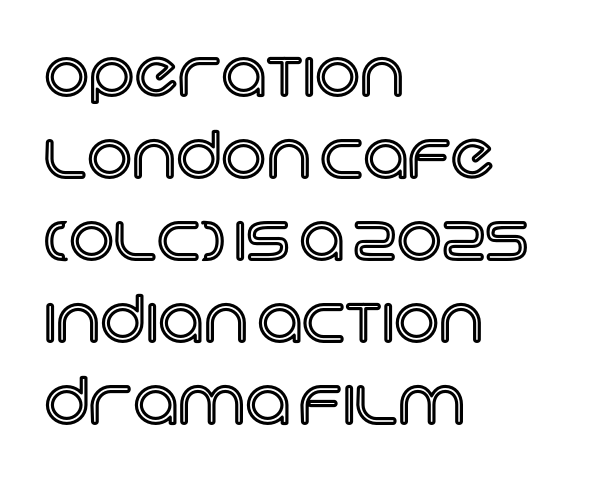
The image shows 63 px text type, upright; set left-aligned, normal line spacing (1.3x), normal letter spacing, not underlined; a large x-height.
